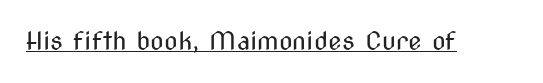
Q: Is the text bold? A: No.
Q: Is the text italic (slanted)? A: No, it is upright.
Q: Is the text underlined? A: Yes.
Q: Is the spacing between letters normal or unusually wide? A: Normal.
